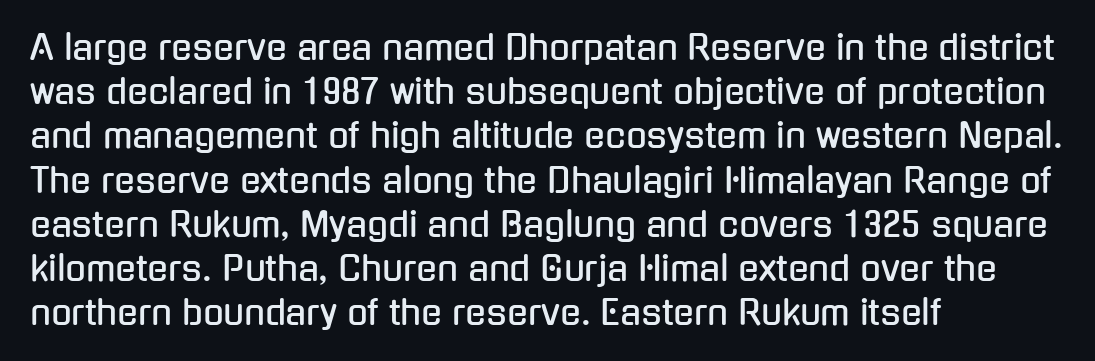
The image shows 34 px condensed sans-serif type, upright; set left-aligned, normal line spacing (1.3x), normal letter spacing, not underlined; low stroke contrast and a medium x-height.
